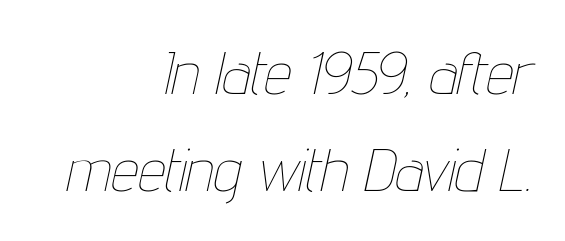
{"italic": "yes", "lean": "right", "slant_degrees": 12, "bold": "no", "weight": "thin", "width": "condensed", "stroke_contrast": "low", "x_height": "medium", "monospaced": "no", "underline": "no", "align": "right", "line_spacing": "normal", "line_spacing_ratio": 1.59, "letter_spacing": "normal", "letter_spacing_em": 0.0, "glyph_px": 61}
